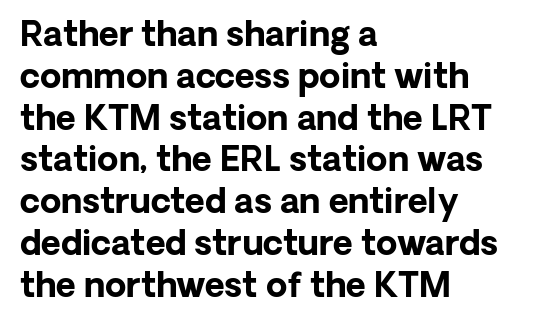
{"serif": "no", "italic": "no", "bold": "yes", "weight": "bold", "width": "normal", "stroke_contrast": "low", "x_height": "medium", "monospaced": "no", "underline": "no", "align": "left", "line_spacing_ratio": 1.23, "letter_spacing": "normal", "letter_spacing_em": 0.0, "glyph_px": 34}
